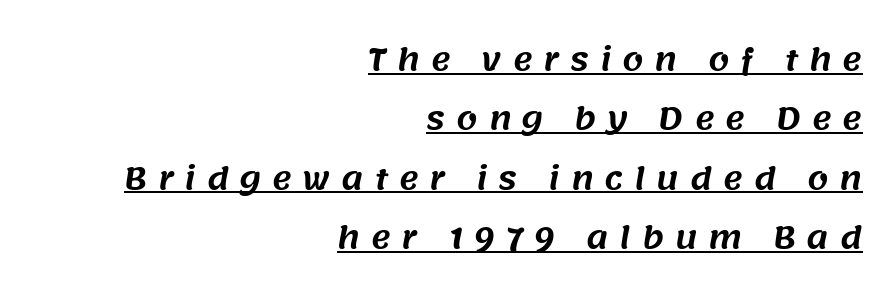
What decoration does the sample have? An underline. Is this a sans? Yes — the strokes have no serifs. The line-height multiplier appears high, well above default. In CSS terms this would be text-align: right. Here the designer chose a conventional face with non-uniform glyph widths. Short note: letters widely spaced.
